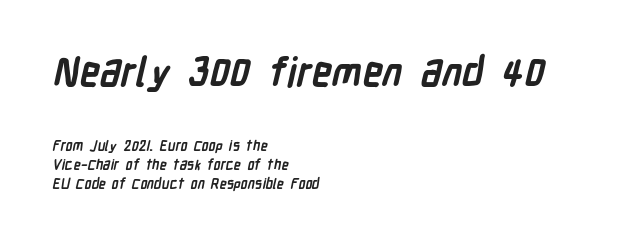
{"serif": "no", "bold": "yes", "weight": "semibold", "width": "condensed", "stroke_contrast": "low", "x_height": "medium", "monospaced": "no", "underline": "no", "align": "left", "line_spacing": "normal", "line_spacing_ratio": 1.36, "letter_spacing": "normal", "letter_spacing_em": 0.0, "larger_block": "first", "size_ratio": 2.86, "glyph_px": 40}
